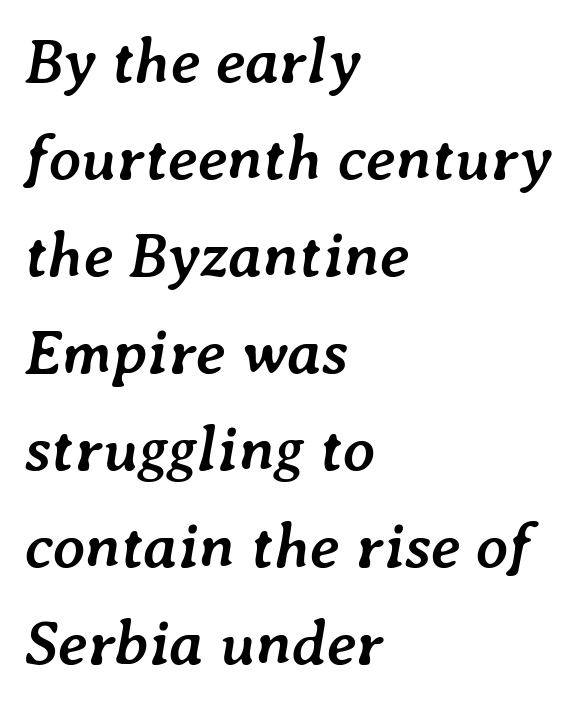
Q: Is the text bold? A: Yes.
Q: Is the text italic (slanted)? A: Yes, it leans right by about 7 degrees.
Q: Is the text underlined? A: No.
Q: How is the paragraph aligned? A: Left-aligned.
Q: Is the spacing between letters normal or unusually wide? A: Normal.
Q: Is the spacing between lines tight, normal or loose? A: Normal.
Q: Width (condensed, normal, or wide)? A: Normal.
Q: Stroke contrast? A: Low.
Q: x-height? A: Medium.
Q: Monospaced? A: No.
